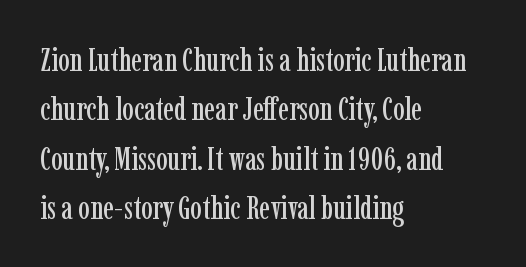
The image shows 32 px condensed serif type, upright; set left-aligned, normal line spacing (1.54x), normal letter spacing, not underlined; low stroke contrast and a medium x-height.
